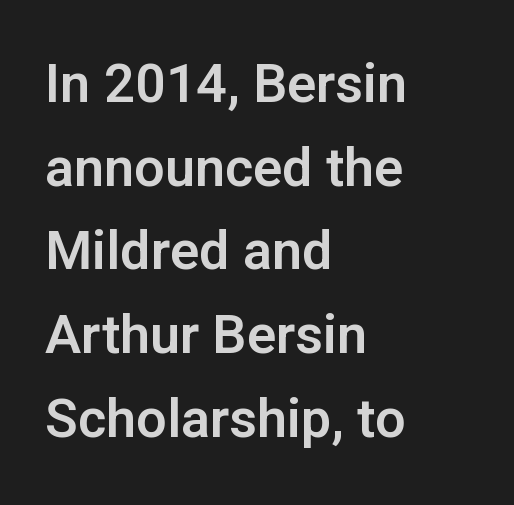
Do the letters lean? They stand straight. The tracking reads as untouched default to a designer's eye. The words here are not underlined. The passage is arranged the way most books set body copy — flush left. This block has exactly the height ordinary leading produces.
